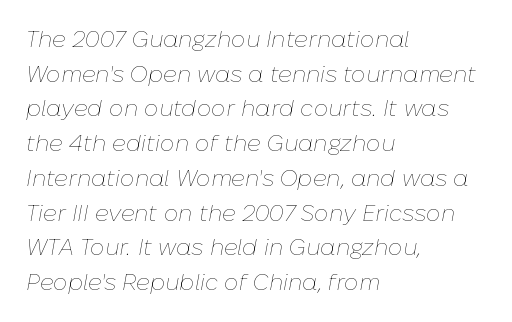
Q: Is the text bold? A: No.
Q: Is the text italic (slanted)? A: Yes, it leans right by about 10 degrees.
Q: Is the text underlined? A: No.
Q: How is the paragraph aligned? A: Left-aligned.
Q: Is the spacing between letters normal or unusually wide? A: Normal.
Q: Is the spacing between lines tight, normal or loose? A: Normal.
